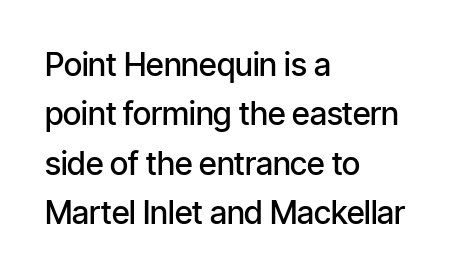
The image shows 32 px semibold, condensed sans-serif type, upright; set left-aligned, normal line spacing (1.54x), normal letter spacing, not underlined; low stroke contrast and a medium x-height.
